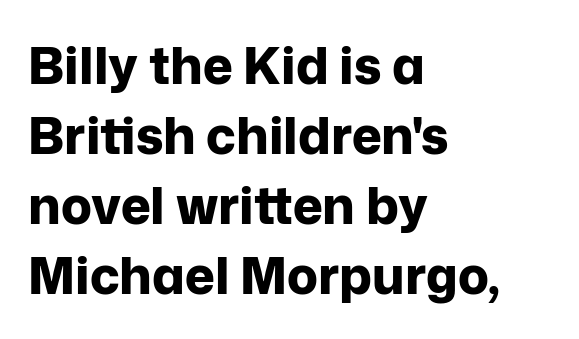
The image shows 51 px bold sans-serif type, upright; set left-aligned, normal line spacing (1.37x), normal letter spacing, not underlined; low stroke contrast and a medium x-height.
